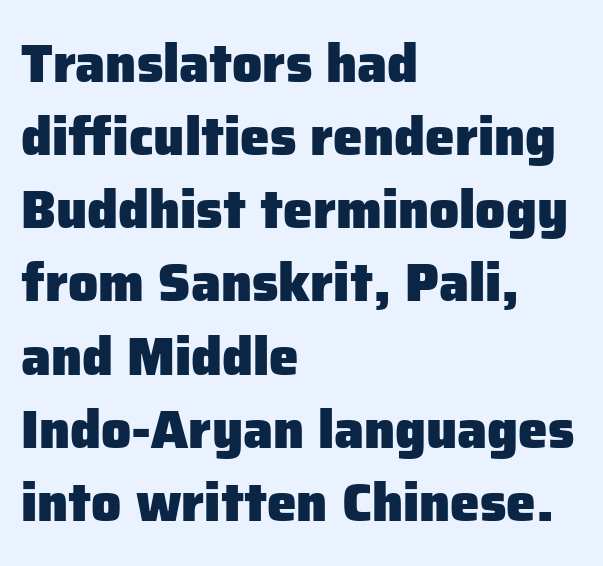
{"serif": "no", "italic": "no", "bold": "yes", "weight": "heavy", "width": "normal", "stroke_contrast": "low", "x_height": "medium", "monospaced": "no", "underline": "no", "align": "left", "line_spacing": "normal", "line_spacing_ratio": 1.38, "letter_spacing": "normal", "letter_spacing_em": 0.0, "glyph_px": 53}
